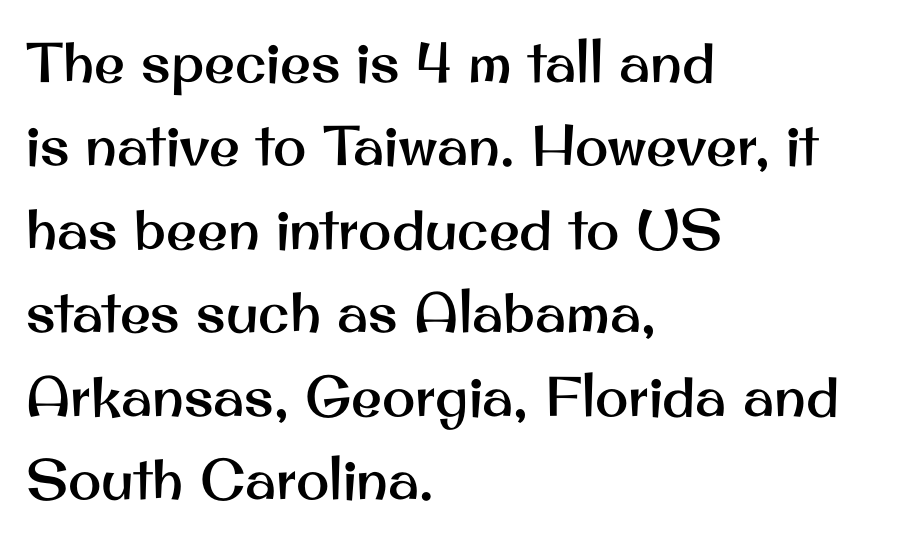
Style check: upright. The vertical gap from one line to the next is medium. Spacing verdict: proportional, widths tailored to each character. This sample uses plain, unmodified letter spacing. The type family on display is of the sans-serif kind. Descenders hang freely into open space.
